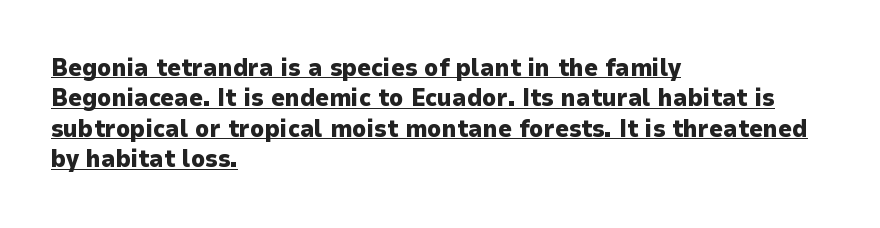
{"italic": "no", "bold": "yes", "underline": "yes", "align": "left", "line_spacing": "normal", "line_spacing_ratio": 1.27, "letter_spacing": "normal", "letter_spacing_em": 0.0, "glyph_px": 24}
